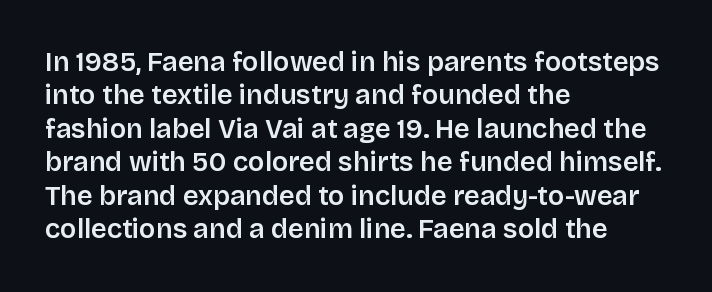
The image shows 27 px text type, upright; set left-aligned, line spacing 1.24x, normal letter spacing, not underlined.
